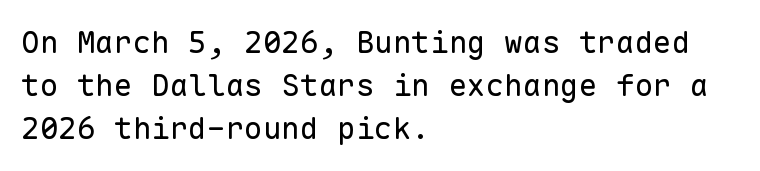
The image shows 31 px regular-weight sans-serif type, upright, monospaced; set left-aligned, normal line spacing (1.39x), normal letter spacing, not underlined; low stroke contrast and a medium x-height.
